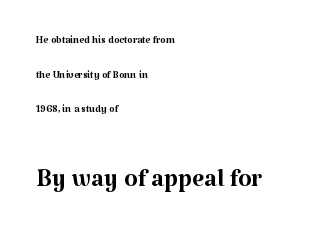
Q: Is the text bold? A: No.
Q: Is the text italic (slanted)? A: No, it is upright.
Q: Is the typeface a serif or a sans-serif typeface? A: Serif.
Q: Is the text underlined? A: No.
Q: How is the paragraph aligned? A: Left-aligned.
Q: Is the spacing between letters normal or unusually wide? A: Normal.
Q: Is the spacing between lines tight, normal or loose? A: Loose.
Q: Which block of text is set in a larger size, the first (top) or the second (bottom)? A: The second (bottom) one.
Q: Width (condensed, normal, or wide)? A: Normal.
Q: Stroke contrast? A: Medium.
Q: x-height? A: Medium.
Q: Monospaced? A: No.
